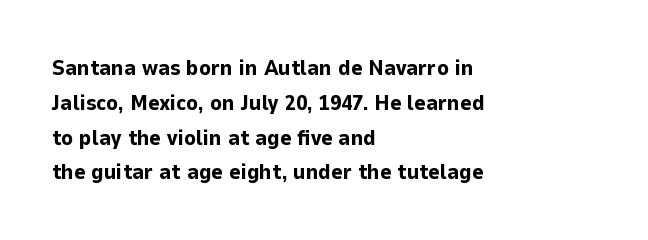
One-word summary of the alignment: left. Characters remain perfectly vertical along every line. Words float on clear page, feet unadorned. Look at the tracking — it's just the regular setting, nothing added.
